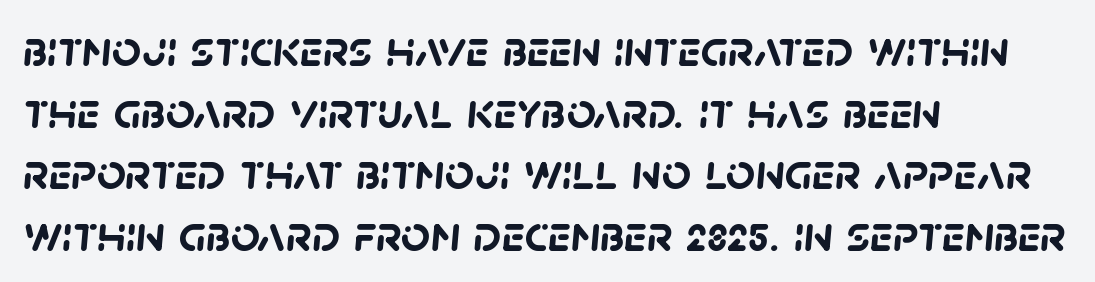
Q: Is the text bold? A: Yes.
Q: Is the typeface a serif or a sans-serif typeface? A: Sans-serif.
Q: Is the text underlined? A: No.
Q: How is the paragraph aligned? A: Left-aligned.
Q: Is the spacing between letters normal or unusually wide? A: Normal.
Q: Width (condensed, normal, or wide)? A: Normal.
Q: Stroke contrast? A: Low.
Q: x-height? A: Large.
Q: Monospaced? A: No.
